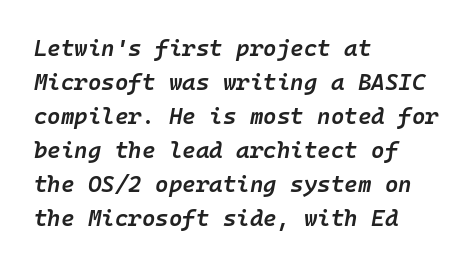
{"italic": "yes", "lean": "right", "slant_degrees": 10, "bold": "semi", "underline": "no", "align": "left", "line_spacing": "normal", "line_spacing_ratio": 1.48, "letter_spacing": "normal", "letter_spacing_em": 0.0, "glyph_px": 23}
